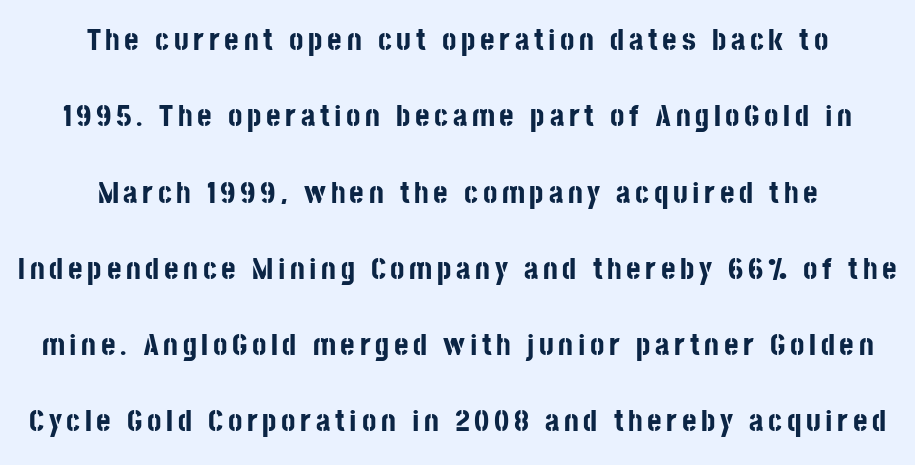
{"serif": "no", "italic": "no", "bold": "yes", "weight": "bold", "width": "condensed", "stroke_contrast": "low", "x_height": "large", "monospaced": "no", "underline": "no", "align": "center", "line_spacing": "loose", "line_spacing_ratio": 2.46, "glyph_px": 31}
